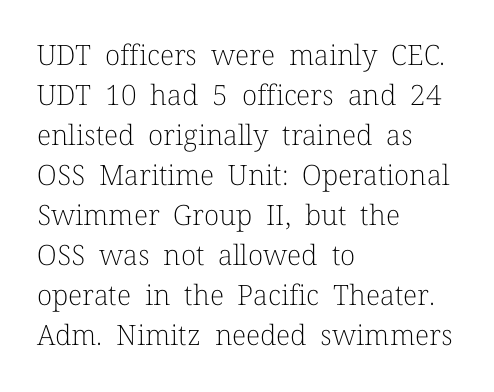
Q: Is the text bold? A: No.
Q: Is the text italic (slanted)? A: No, it is upright.
Q: Is the typeface a serif or a sans-serif typeface? A: Serif.
Q: Is the text underlined? A: No.
Q: How is the paragraph aligned? A: Left-aligned.
Q: Is the spacing between letters normal or unusually wide? A: Normal.
Q: Is the spacing between lines tight, normal or loose? A: Normal.
Q: Width (condensed, normal, or wide)? A: Normal.
Q: Stroke contrast? A: Low.
Q: x-height? A: Medium.
Q: Monospaced? A: No.
